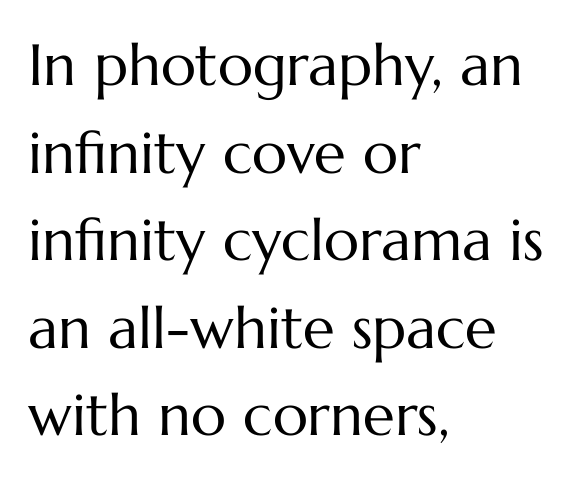
The image shows 58 px regular-weight type, upright; set left-aligned, normal line spacing (1.51x), normal letter spacing, not underlined; medium stroke contrast and a medium x-height.
